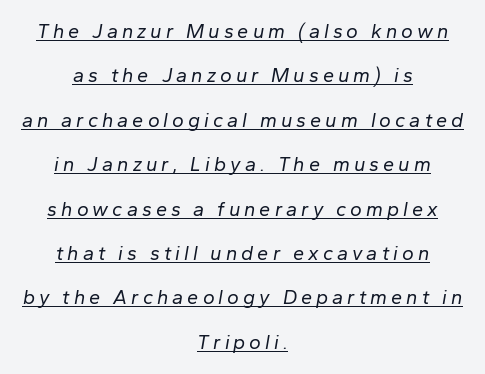
These glyphs show unthickened strokes, regular width or finer. Caption: lettering with a line underneath. Observe the lean: these are italic letterforms. Both edges are ragged and mirror each other, which tells us the setting is centered. This sample uses expanded letter spacing, leaving extra air between glyphs. Airy leading.
